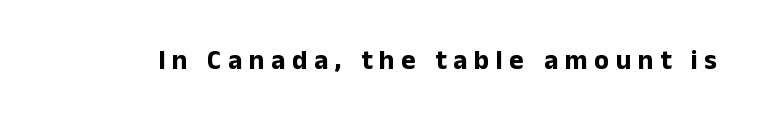
Q: Is the text bold? A: Yes.
Q: Is the text italic (slanted)? A: No, it is upright.
Q: Is the text underlined? A: No.
Q: Is the spacing between letters normal or unusually wide? A: Unusually wide.
